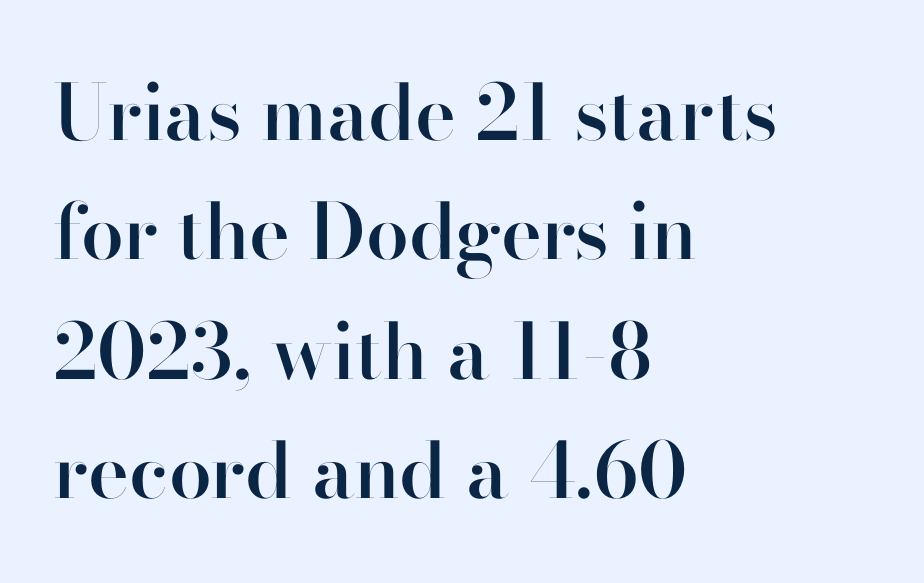
{"serif": "no", "italic": "no", "bold": "semi", "weight": "semibold", "width": "normal", "stroke_contrast": "high", "x_height": "small", "monospaced": "no", "underline": "no", "align": "left", "line_spacing": "normal", "line_spacing_ratio": 1.55, "letter_spacing": "normal", "letter_spacing_em": 0.0, "glyph_px": 77}
